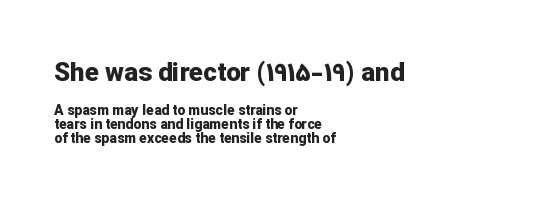
The text block is weighted toward the left margin, trailing off unevenly rightward. The glyphs are unaccompanied by any horizontal stroke below them. You'd pick this weight for a headline — it's a proper bold. Tall strokes in this sample are plumb rather than angled.
